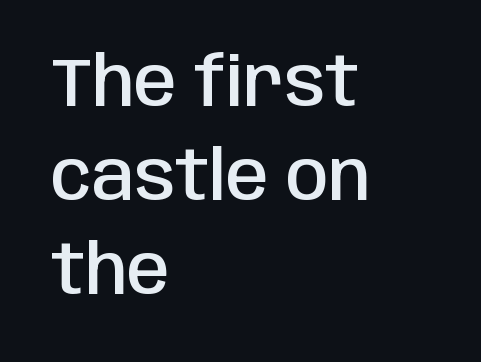
Just letters on the line, the space beneath them empty. The rendering uses a semibold face; strokes are thickened but not to full bold. You could call the tracking neutral — neither tight nor loose. The letters stand upright; this is a roman face. Note the varied advance widths — an 'i' is clearly narrower than an 'm'.
